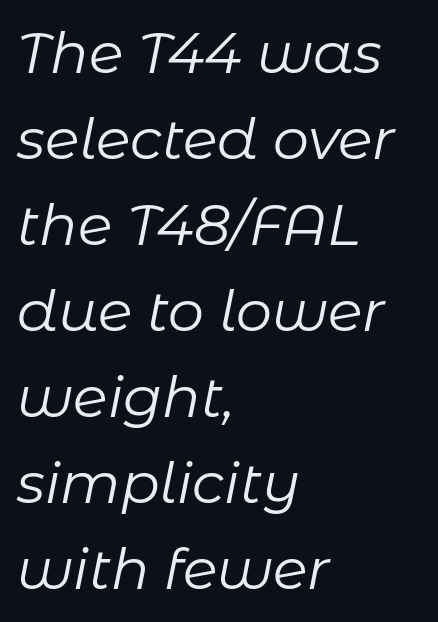
Q: Is the text bold? A: No.
Q: Is the text italic (slanted)? A: Yes, it leans right by about 11 degrees.
Q: Is the text underlined? A: No.
Q: How is the paragraph aligned? A: Left-aligned.
Q: Is the spacing between letters normal or unusually wide? A: Normal.
Q: Is the spacing between lines tight, normal or loose? A: Normal.
Q: Width (condensed, normal, or wide)? A: Normal.
Q: Stroke contrast? A: Low.
Q: x-height? A: Medium.
Q: Monospaced? A: No.
